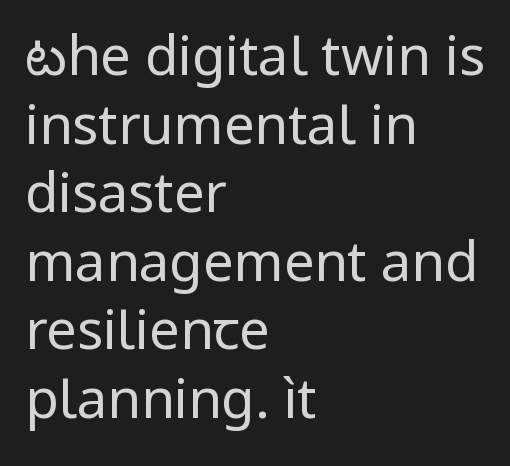
{"serif": "no", "italic": "no", "bold": "no", "weight": "regular", "width": "normal", "stroke_contrast": "low", "x_height": "medium", "monospaced": "no", "underline": "no", "align": "left", "line_spacing": "normal", "line_spacing_ratio": 1.27, "letter_spacing": "normal", "letter_spacing_em": 0.0, "glyph_px": 54}
